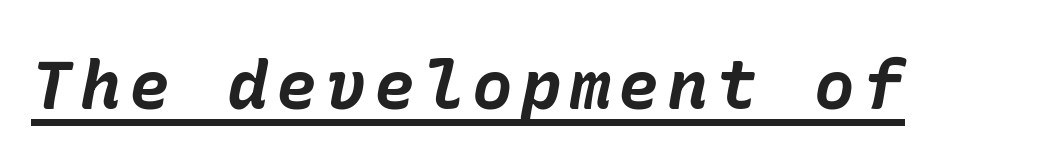
The image shows 68 px bold type, italic (leaning right); set underlined; low stroke contrast and a medium x-height.
